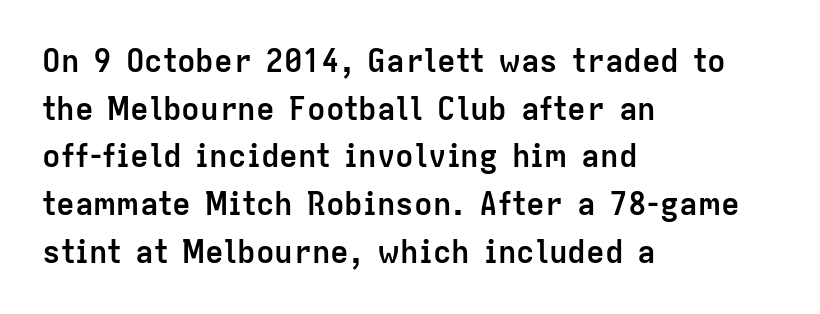
{"serif": "no", "italic": "no", "bold": "yes", "weight": "semibold", "width": "normal", "stroke_contrast": "low", "x_height": "medium", "monospaced": "no", "underline": "no", "align": "left", "line_spacing": "normal", "line_spacing_ratio": 1.54, "letter_spacing": "normal", "letter_spacing_em": 0.0, "glyph_px": 31}
